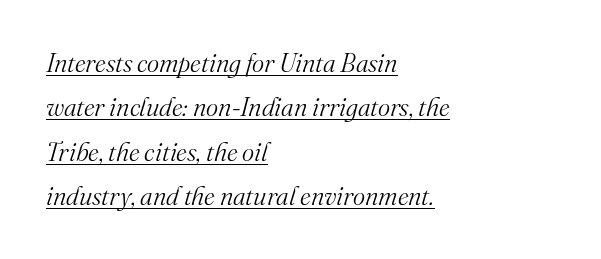
The image shows 26 px text type, italic (leaning right); set left-aligned, line spacing 1.71x, normal letter spacing, underlined.
